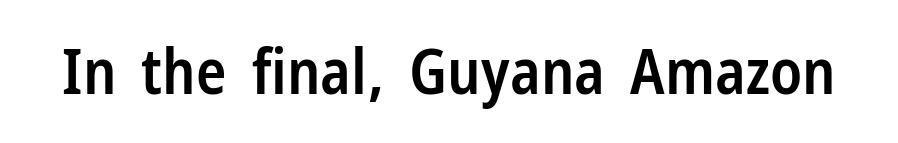
Type without underlining. You could not count columns in this text — the font is proportionally spaced. Tall strokes in this sample are plumb rather than angled. The letterforms sit shoulder to shoulder at normal distance. The sample has been set in demibold, a notch under bold. To sum up the face: it is a sans, with no serifs.
